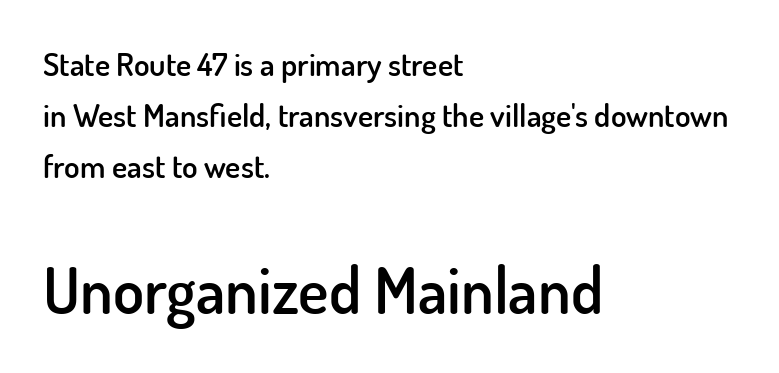
The image shows 64 px semibold sans-serif type, upright; set left-aligned, normal line spacing (1.6x), normal letter spacing, not underlined; the second (bottom) block is 2.0x larger; low stroke contrast and a small x-height.
